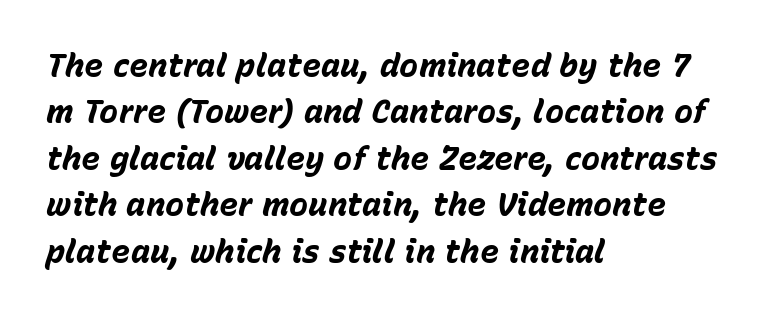
Q: Is the text bold? A: Yes.
Q: Is the text italic (slanted)? A: Yes, it leans right by about 15 degrees.
Q: Is the text underlined? A: No.
Q: How is the paragraph aligned? A: Left-aligned.
Q: Is the spacing between letters normal or unusually wide? A: Normal.
Q: Is the spacing between lines tight, normal or loose? A: Normal.
Q: Width (condensed, normal, or wide)? A: Normal.
Q: Stroke contrast? A: Low.
Q: x-height? A: Medium.
Q: Monospaced? A: No.
